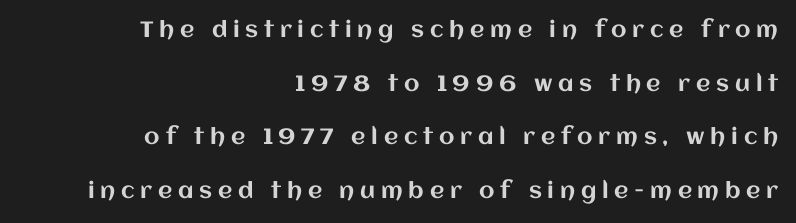
Q: Is the text italic (slanted)? A: No, it is upright.
Q: Is the text underlined? A: No.
Q: How is the paragraph aligned? A: Right-aligned.
Q: Is the spacing between letters normal or unusually wide? A: Unusually wide.
Q: Is the spacing between lines tight, normal or loose? A: Loose.
